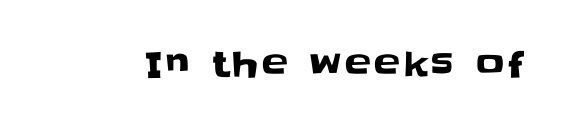
Looks like regular typesetting: each glyph gets only the width it needs. Lines of text with bare space underneath. Vertical strokes here are truly vertical. What kind of face is this? One without serifs — a sans.
